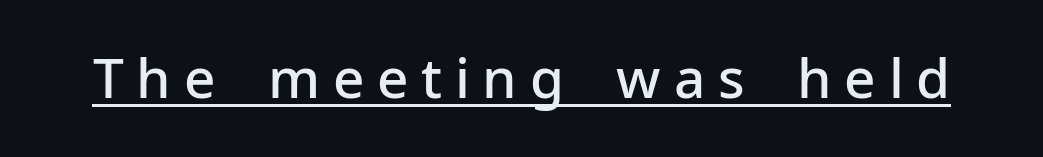
How are the letters spaced? Widely, with obvious added tracking. The rendering uses natural spacing where letterforms have individual widths. These lines were composed using upright roman letters. The letters are semibold — heavier than regular but short of a full bold.
